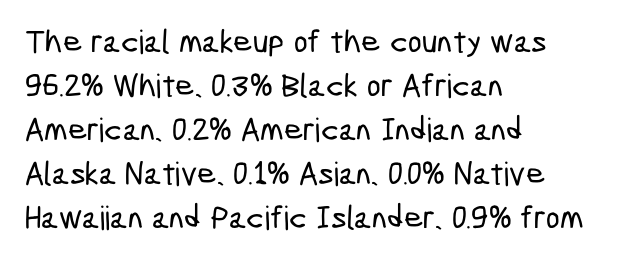
Stroke terminals: plain, sans-serif. Note the varied advance widths — an 'i' is clearly narrower than an 'm'. Each new line begins a customary step beneath the previous one. No word sits above an underline. These lines keep a tight, regular rhythm from letter to letter.
